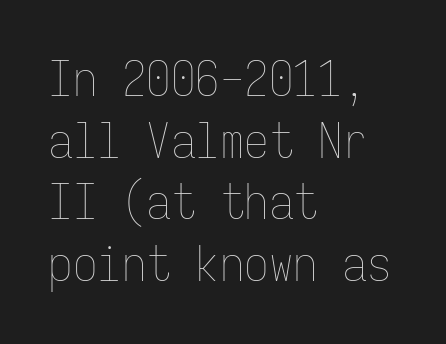
{"italic": "no", "bold": "no", "weight": "thin", "width": "condensed", "stroke_contrast": "low", "x_height": "medium", "monospaced": "yes", "underline": "no", "align": "left", "line_spacing": "normal", "line_spacing_ratio": 1.26, "letter_spacing": "normal", "letter_spacing_em": 0.0, "glyph_px": 49}
